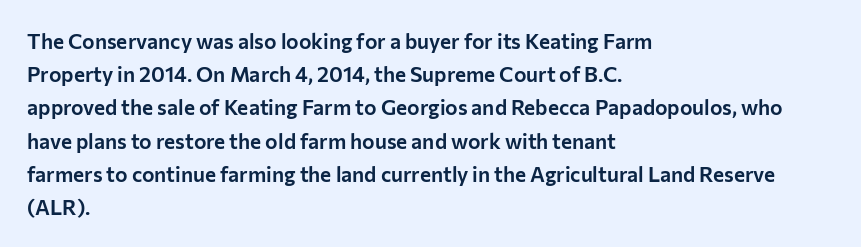
{"italic": "no", "underline": "no", "align": "left", "line_spacing": "normal", "line_spacing_ratio": 1.58, "letter_spacing": "normal", "letter_spacing_em": 0.0, "glyph_px": 21}
